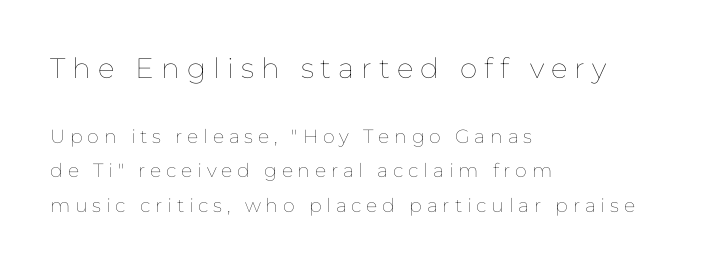
The image shows 28 px thin type, upright; set left-aligned, line spacing 1.83x, unusually wide letter spacing (+0.25 em), not underlined; the first (top) block is 1.47x larger; low stroke contrast and a medium x-height.
